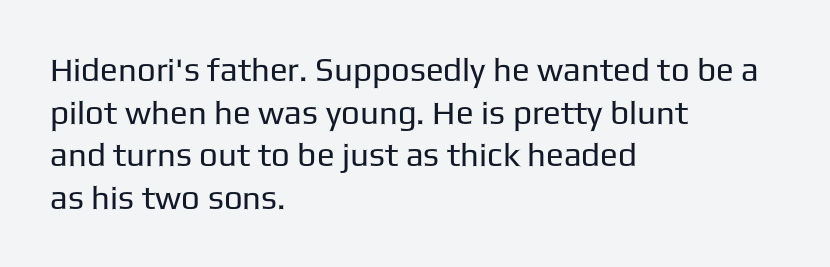
{"serif": "no", "italic": "no", "bold": "no", "weight": "regular", "width": "normal", "stroke_contrast": "low", "x_height": "medium", "monospaced": "no", "underline": "no", "align": "left", "line_spacing": "normal", "line_spacing_ratio": 1.29, "letter_spacing": "normal", "letter_spacing_em": 0.0, "glyph_px": 33}
